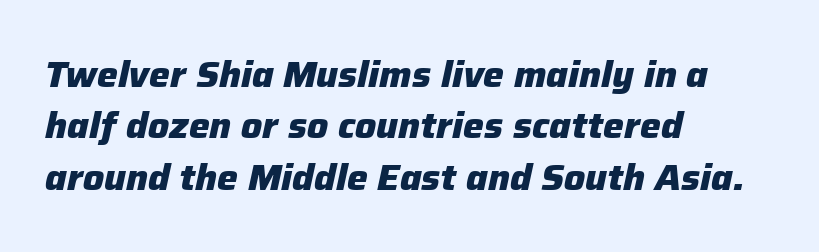
The image shows 37 px heavy type, italic (leaning right); set left-aligned, normal line spacing (1.39x), normal letter spacing, not underlined; low stroke contrast and a medium x-height.
